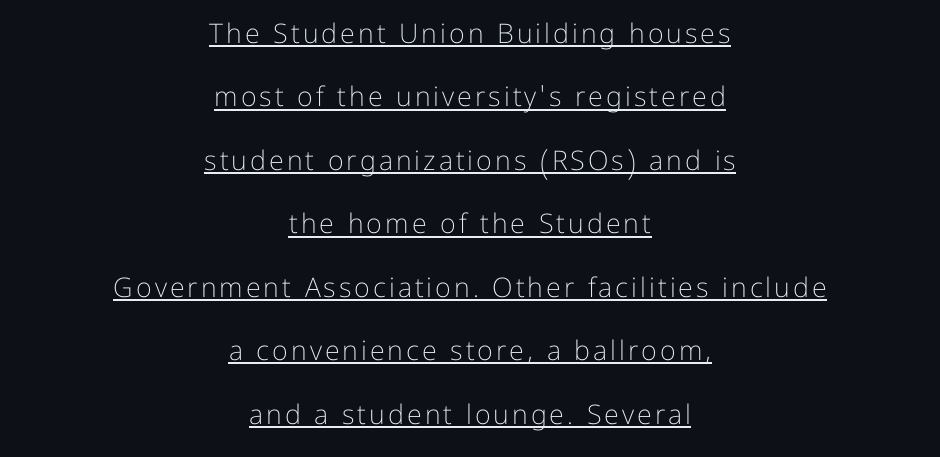
Q: Is the text bold? A: No.
Q: Is the text italic (slanted)? A: No, it is upright.
Q: Is the text underlined? A: Yes.
Q: How is the paragraph aligned? A: Centered.
Q: Is the spacing between lines tight, normal or loose? A: Loose.
